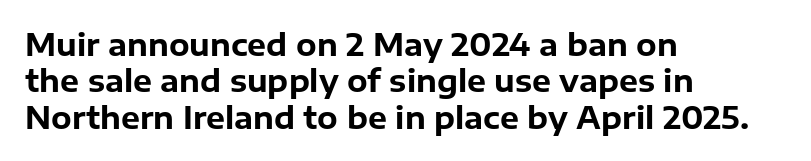
The image shows 30 px bold sans-serif type, upright; set left-aligned, line spacing 1.21x, normal letter spacing, not underlined; low stroke contrast and a medium x-height.
